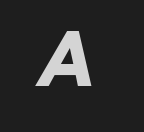
Q: Is the text bold? A: Yes.
Q: Is the typeface a serif or a sans-serif typeface? A: Sans-serif.
Q: Is the text underlined? A: No.
Q: Is the spacing between letters normal or unusually wide? A: Unusually wide.
Q: Width (condensed, normal, or wide)? A: Normal.
Q: Stroke contrast? A: Low.
Q: x-height? A: Medium.
Q: Monospaced? A: No.
